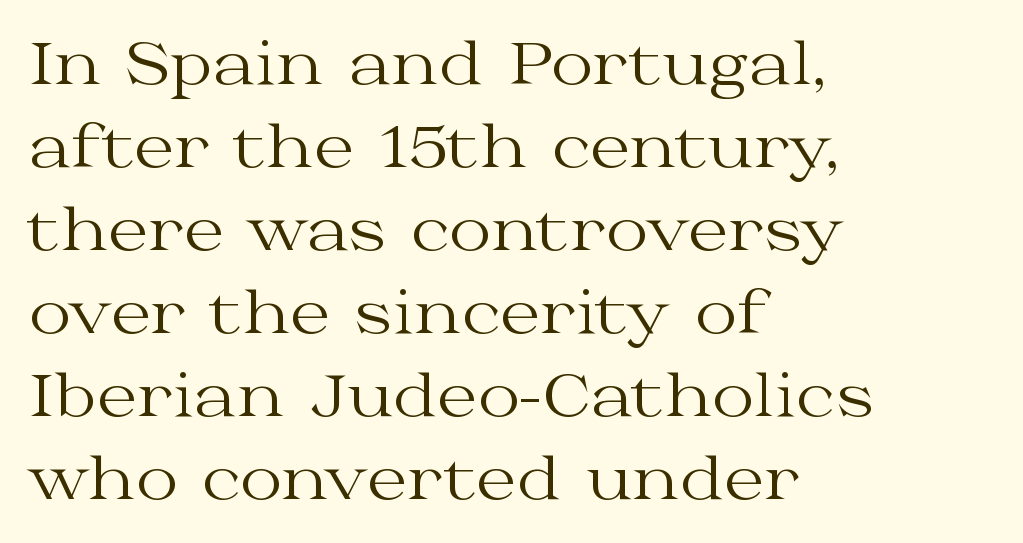
Does the copy run flush right? No — it runs flush left. Letterform terminals end in serifs throughout the passage. How would I describe the line gaps? Plain and ordinary. Each letter keeps its own natural width here, so spacing adapts to shape.
